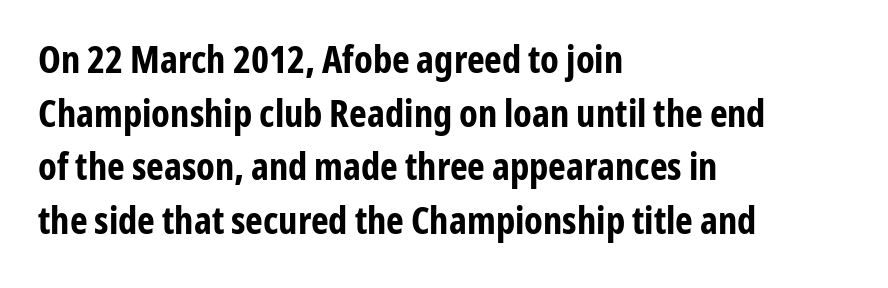
Q: Is the text bold? A: Yes.
Q: Is the text italic (slanted)? A: No, it is upright.
Q: Is the typeface a serif or a sans-serif typeface? A: Sans-serif.
Q: Is the text underlined? A: No.
Q: How is the paragraph aligned? A: Left-aligned.
Q: Is the spacing between letters normal or unusually wide? A: Normal.
Q: Is the spacing between lines tight, normal or loose? A: Normal.
Q: Width (condensed, normal, or wide)? A: Condensed.
Q: Stroke contrast? A: Low.
Q: x-height? A: Medium.
Q: Monospaced? A: No.
